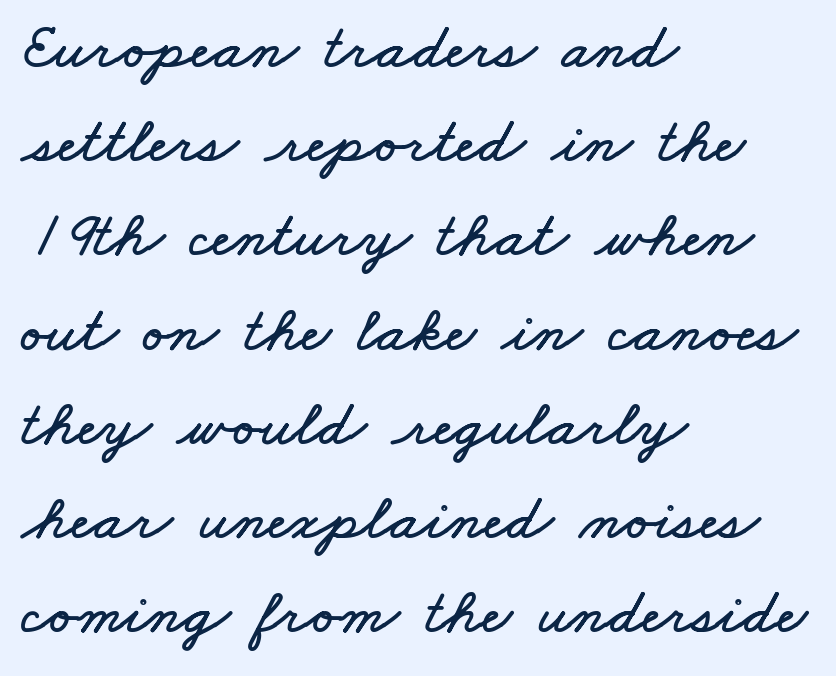
This sample is left-justified, so line endings fall wherever the words run out. The horizontal fit of the characters is conventional and even. The letters advance in unequal steps, a hallmark of proportional type. The baseline area is clear. Students, observe: this is what conventionally led text looks like.
